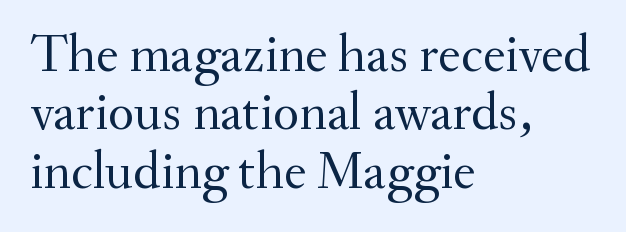
The image shows 54 px regular-weight serif type, upright; set left-aligned, tight line spacing (1.08x), normal letter spacing, not underlined; medium stroke contrast and a small x-height.
